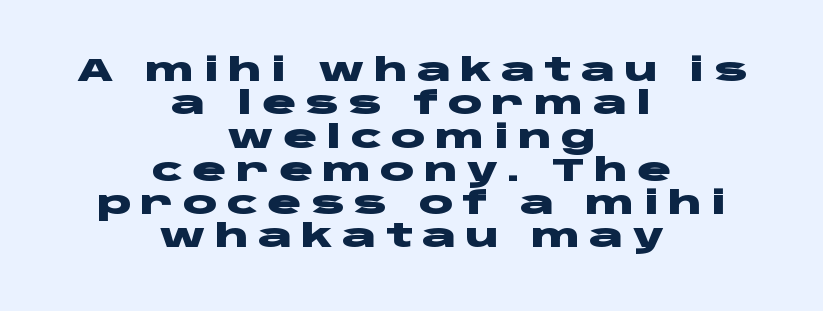
{"serif": "no", "italic": "no", "bold": "yes", "weight": "heavy", "width": "wide", "stroke_contrast": "low", "x_height": "large", "monospaced": "no", "underline": "no", "align": "center", "line_spacing": "tight", "line_spacing_ratio": 1.04, "letter_spacing": "wide", "letter_spacing_em": 0.28, "glyph_px": 32}
